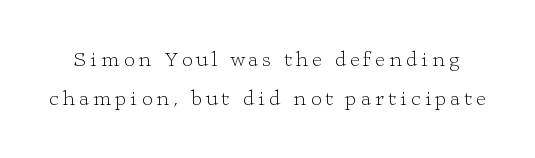
The image shows 21 px text type, upright; set line spacing 1.85x, not underlined.
